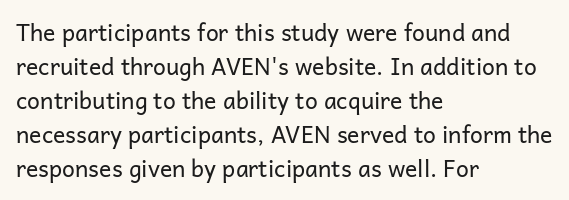
The type sits square on the baseline with zero lean. Stem width sits at or under what a default text font uses. Horizontally, the lines are justified to the leading edge only. This sample keeps an unexceptional amount of space between lines. The space beneath each line is pristine and unruled. There is no visible air inserted between adjacent glyphs.
